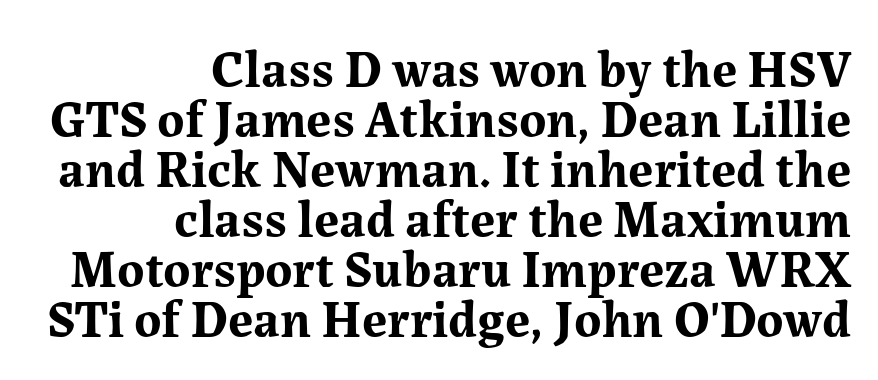
Q: Is the text bold? A: Yes.
Q: Is the text italic (slanted)? A: No, it is upright.
Q: Is the typeface a serif or a sans-serif typeface? A: Serif.
Q: Is the text underlined? A: No.
Q: How is the paragraph aligned? A: Right-aligned.
Q: Is the spacing between letters normal or unusually wide? A: Normal.
Q: Is the spacing between lines tight, normal or loose? A: Tight.
Q: Width (condensed, normal, or wide)? A: Normal.
Q: Stroke contrast? A: Medium.
Q: x-height? A: Medium.
Q: Monospaced? A: No.
